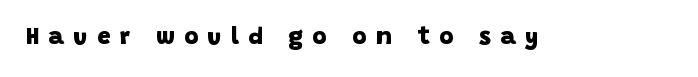
The image shows 24 px bold type; set unusually wide letter spacing (+0.39 em), not underlined.
